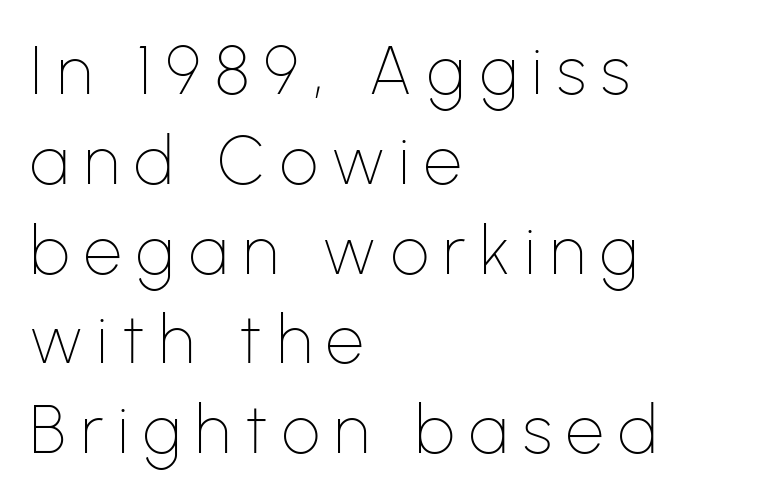
The image shows 67 px thin sans-serif type, upright; set left-aligned, normal line spacing (1.34x), unusually wide letter spacing (+0.22 em), not underlined; low stroke contrast and a medium x-height.
